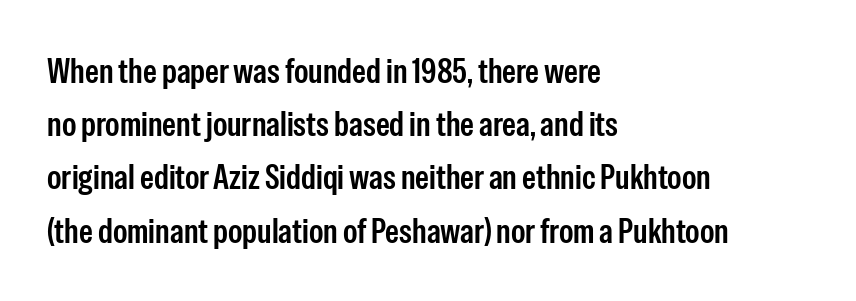
{"serif": "no", "italic": "no", "width": "condensed", "stroke_contrast": "low", "x_height": "medium", "monospaced": "no", "underline": "no", "align": "left", "line_spacing": "normal", "line_spacing_ratio": 1.52, "letter_spacing": "normal", "letter_spacing_em": 0.0, "glyph_px": 35}
